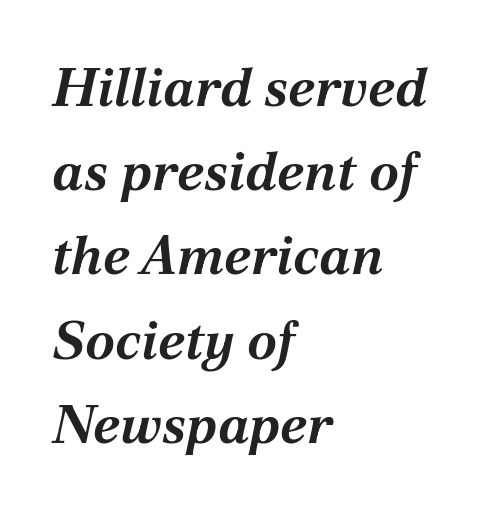
Designer's note — italics engaged. Proportional: the letters do not fall into vertical columns. Normally led — the rows are evenly, conventionally spaced. The rendering anchors every line to the left-hand side. Honestly, the letter spacing is just normal — you wouldn't notice it.
